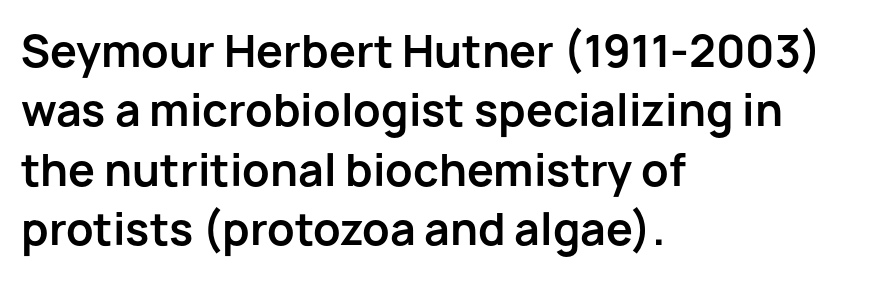
Letter spacing: default. Ascenders rise straight up at ninety degrees. Regarding leading, the lines here are spaced in the standard way. Here the designer chose a conventional face with non-uniform glyph widths. Nobody drew a line under any word here. A classic flush-left, rag-right setting is used for this passage.
